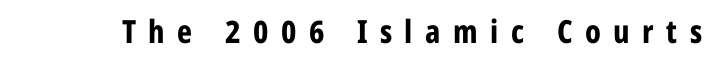
The image shows 32 px bold, condensed sans-serif type, upright; set unusually wide letter spacing (+0.39 em), not underlined; low stroke contrast and a medium x-height.
